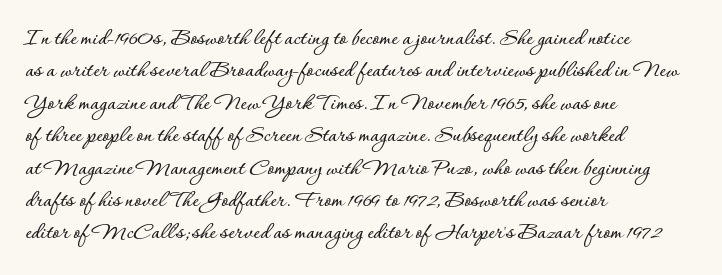
The image shows 24 px text type; set left-aligned, normal line spacing (1.35x), normal letter spacing, not underlined.
